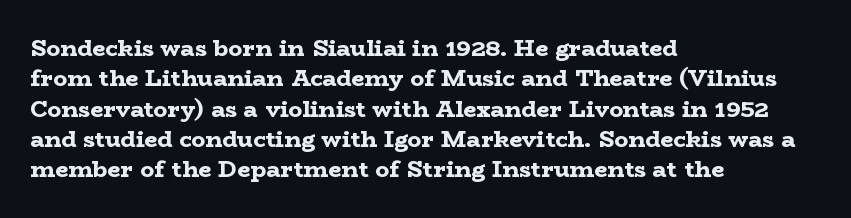
Q: Is the text bold? A: Yes.
Q: Is the text italic (slanted)? A: No, it is upright.
Q: Is the text underlined? A: No.
Q: How is the paragraph aligned? A: Left-aligned.
Q: Is the spacing between letters normal or unusually wide? A: Normal.
Q: Is the spacing between lines tight, normal or loose? A: Normal.
